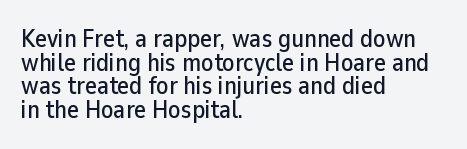
{"italic": "no", "underline": "no", "align": "left", "line_spacing": "tight", "line_spacing_ratio": 0.95, "letter_spacing": "normal", "letter_spacing_em": 0.0, "glyph_px": 25}
